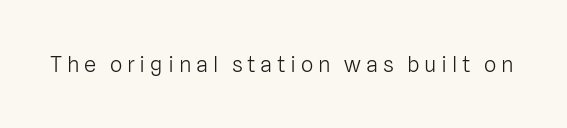
Q: Is the text bold? A: No.
Q: Is the text italic (slanted)? A: No, it is upright.
Q: Is the text underlined? A: No.
Q: Is the spacing between letters normal or unusually wide? A: Unusually wide.
